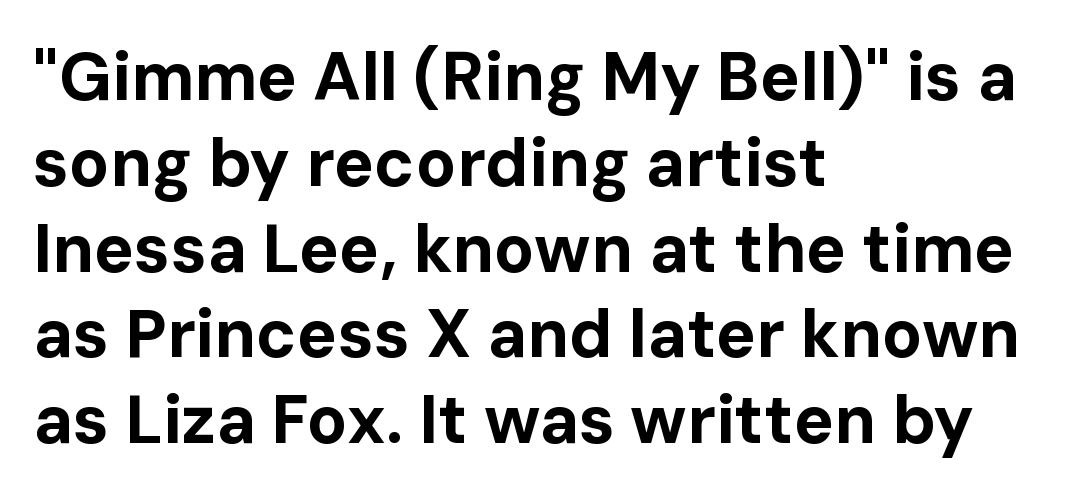
{"serif": "no", "italic": "no", "bold": "yes", "weight": "bold", "width": "normal", "stroke_contrast": "low", "x_height": "medium", "monospaced": "no", "underline": "no", "align": "left", "line_spacing": "normal", "line_spacing_ratio": 1.28, "letter_spacing": "normal", "letter_spacing_em": 0.0, "glyph_px": 67}
